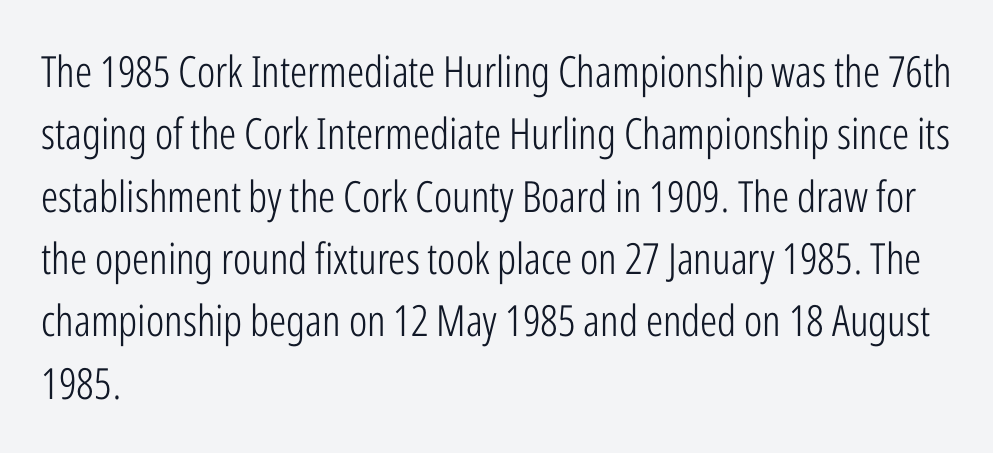
{"serif": "no", "italic": "no", "bold": "no", "weight": "light", "width": "condensed", "stroke_contrast": "low", "x_height": "medium", "monospaced": "no", "underline": "no", "align": "left", "line_spacing": "normal", "line_spacing_ratio": 1.45, "letter_spacing": "normal", "letter_spacing_em": 0.0, "glyph_px": 43}
